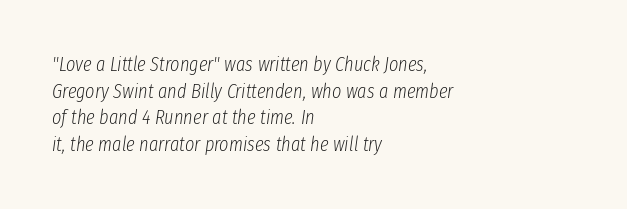
The image shows 20 px text type, italic (leaning right); set left-aligned, normal line spacing (1.33x), normal letter spacing, not underlined.
